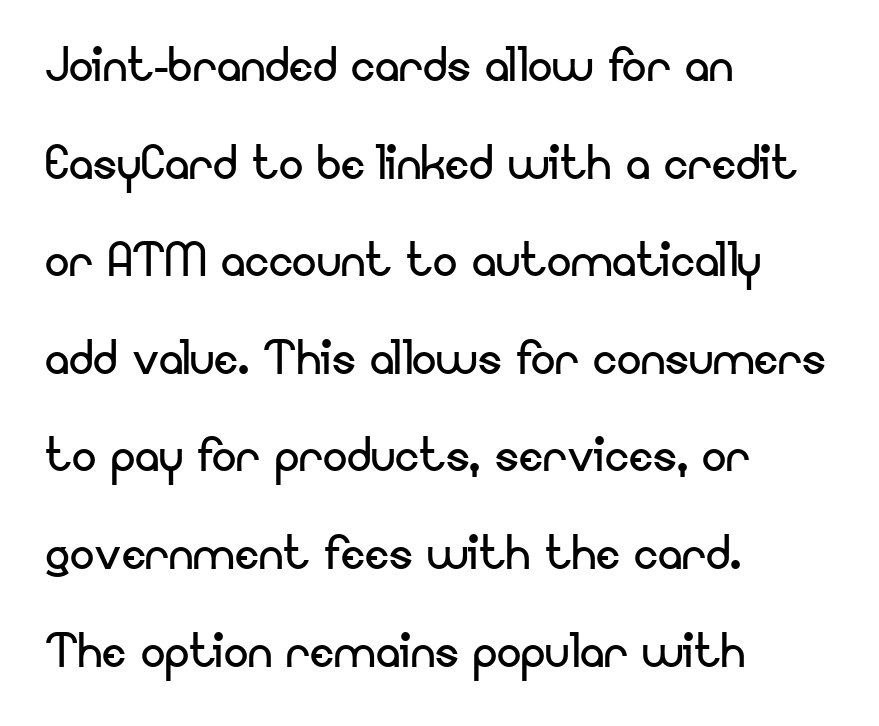
Typeset ragged right — the left edge is the straight one. This sample has the flowing, uneven cadence of proportional lettering. The vertical gap from one line to the next is medium. Heaviness? Minimal to ordinary, like unemphasized prose.
